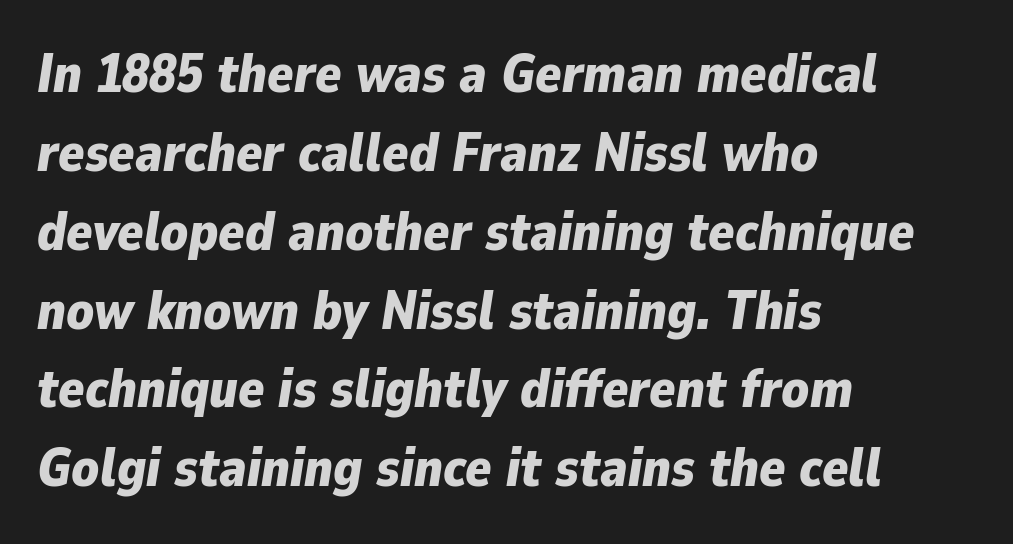
Q: Is the text bold? A: Yes.
Q: Is the text italic (slanted)? A: Yes, it leans right by about 9 degrees.
Q: Is the text underlined? A: No.
Q: How is the paragraph aligned? A: Left-aligned.
Q: Is the spacing between letters normal or unusually wide? A: Normal.
Q: Is the spacing between lines tight, normal or loose? A: Normal.
Q: Width (condensed, normal, or wide)? A: Normal.
Q: Stroke contrast? A: Low.
Q: x-height? A: Medium.
Q: Monospaced? A: No.
